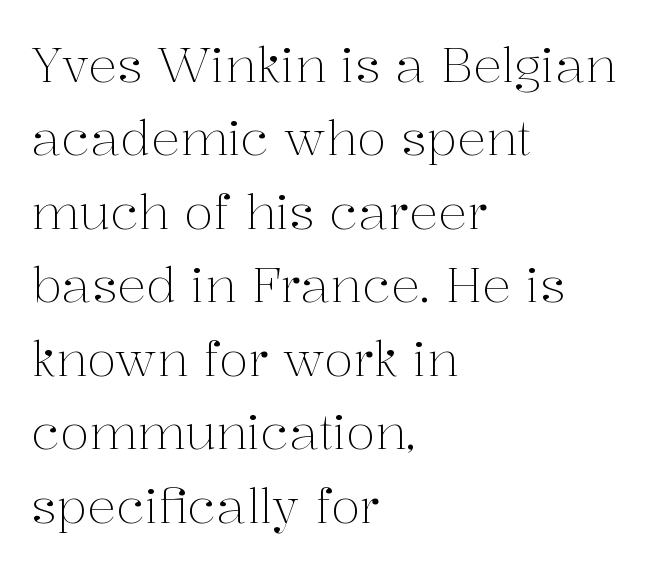
Proportional: the letters do not fall into vertical columns. These lines were composed using upright roman letters. Left-aligned paragraph, ragged on the right. These lines are composed in type with serifs.
